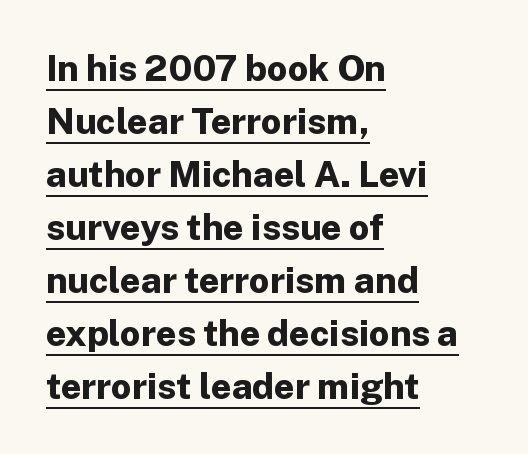
Nope, no serifs anywhere on these letters. Between one letter and the next there's only the usual sliver of space. These words are printed bold, with thick strokes throughout. The face used here appears with an underline applied. Honestly, the row spacing looks completely unremarkable.
